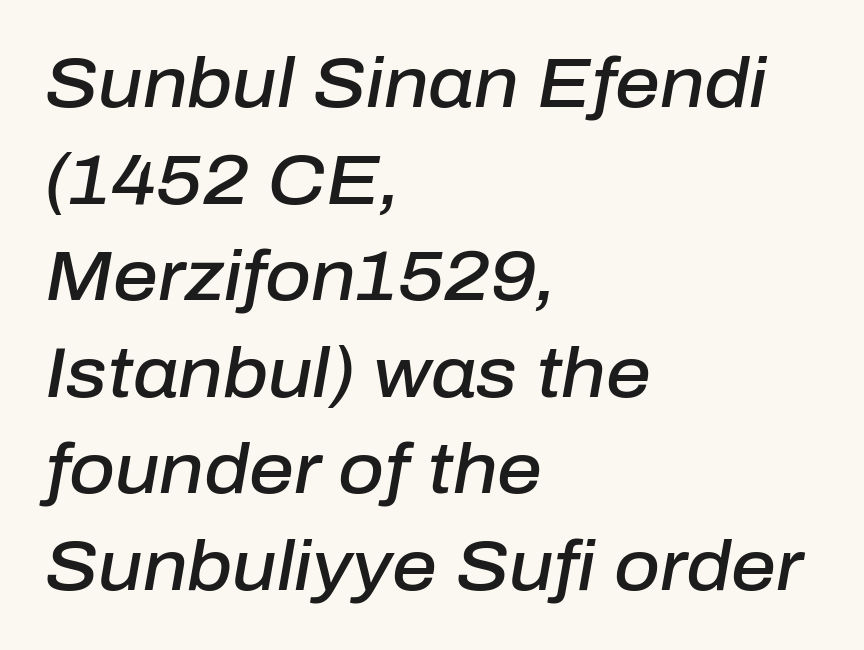
The image shows 70 px semibold type, italic (leaning right); set left-aligned, normal line spacing (1.38x), normal letter spacing, not underlined; low stroke contrast and a medium x-height.
